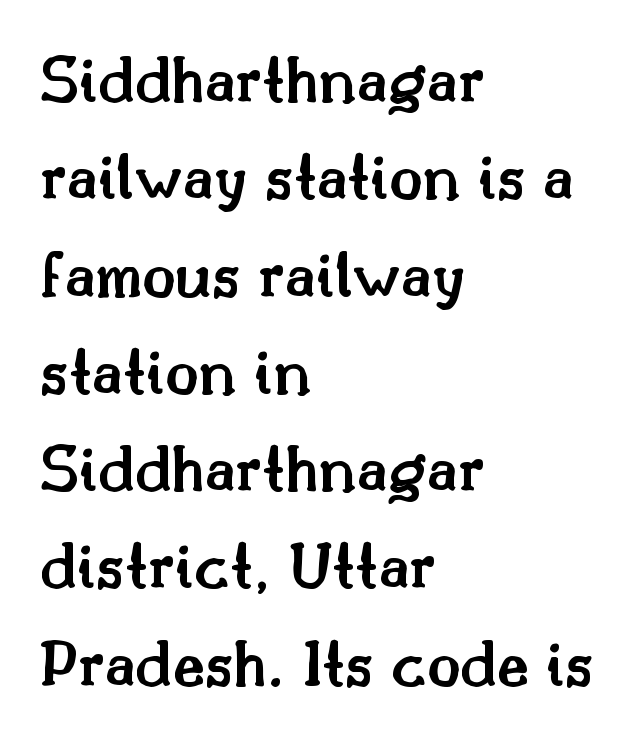
{"serif": "yes", "italic": "no", "bold": "semi", "weight": "semibold", "width": "normal", "stroke_contrast": "medium", "x_height": "small", "monospaced": "no", "underline": "no", "align": "left", "line_spacing": "normal", "line_spacing_ratio": 1.41, "letter_spacing": "normal", "letter_spacing_em": 0.0, "glyph_px": 69}
